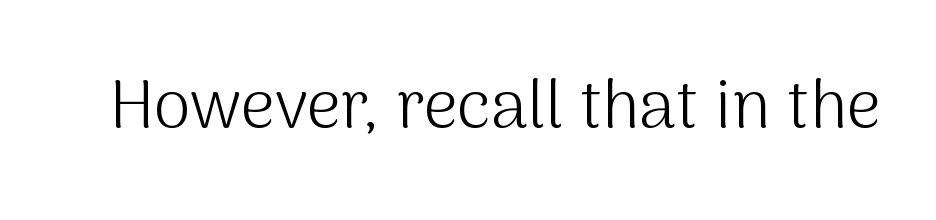
Q: Is the text bold? A: No.
Q: Is the text italic (slanted)? A: No, it is upright.
Q: Is the typeface a serif or a sans-serif typeface? A: Sans-serif.
Q: Is the text underlined? A: No.
Q: Is the spacing between letters normal or unusually wide? A: Normal.
Q: Width (condensed, normal, or wide)? A: Normal.
Q: Stroke contrast? A: Medium.
Q: x-height? A: Medium.
Q: Monospaced? A: No.
